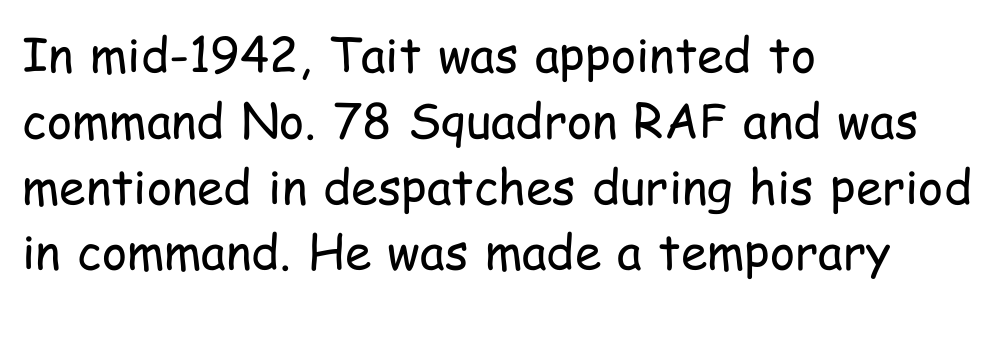
The image shows 48 px regular-weight, condensed sans-serif type, upright; set left-aligned, normal line spacing (1.37x), normal letter spacing, not underlined; low stroke contrast and a medium x-height.
